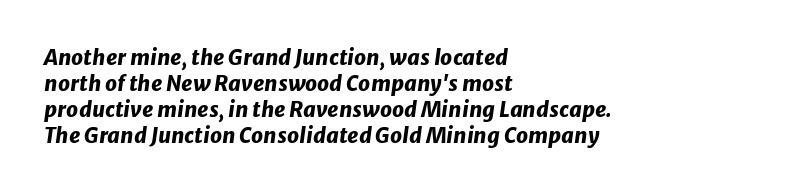
{"italic": "yes", "lean": "right", "slant_degrees": 8, "bold": "yes", "underline": "no", "align": "left", "line_spacing_ratio": 1.24, "letter_spacing": "normal", "letter_spacing_em": 0.0, "glyph_px": 21}
